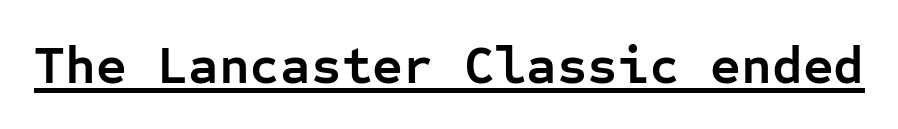
{"serif": "no", "italic": "no", "bold": "yes", "weight": "semibold", "width": "normal", "stroke_contrast": "low", "x_height": "medium", "monospaced": "yes", "underline": "yes", "letter_spacing": "normal", "letter_spacing_em": 0.0, "glyph_px": 53}
